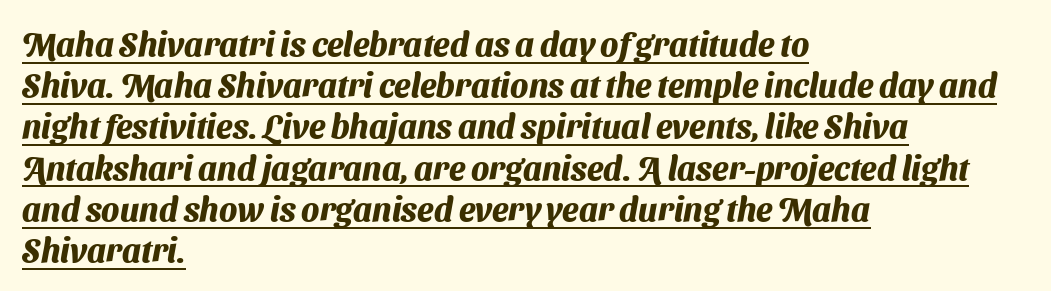
Does the type have serifs? No, each stem ends abruptly. This rendering uses left alignment, leaving the right contour irregular. Does the weight exceed regular? Yes, all the way to bold. The passage shown is underscored from start to finish. What's the leading like? Ordinary, nothing unusual. Character widths vary here, with narrow letters taking less room than wide ones.
